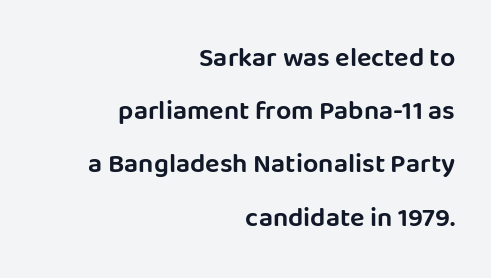
The image shows 27 px text type, upright; set right-aligned, loose line spacing (1.97x), normal letter spacing, not underlined.
